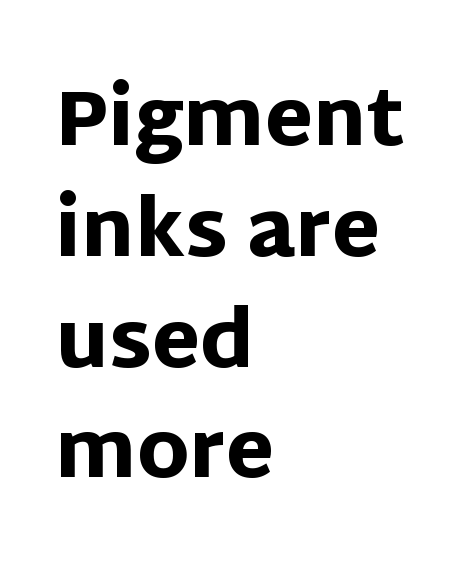
No feet cap the strokes, marking this as sans-serif type. If you drew a ruler down the left edge, every line would touch it. The rendering uses a moderate line-height, typical for paragraphs. Pretty heavy lettering here — definitely bold. This rendering features lettering with no underline. The passage shown has conventional tracking throughout.
